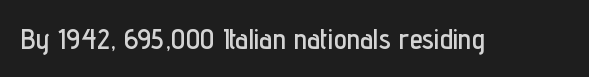
The image shows 29 px condensed sans-serif type, upright; set normal letter spacing, not underlined; low stroke contrast and a medium x-height.
